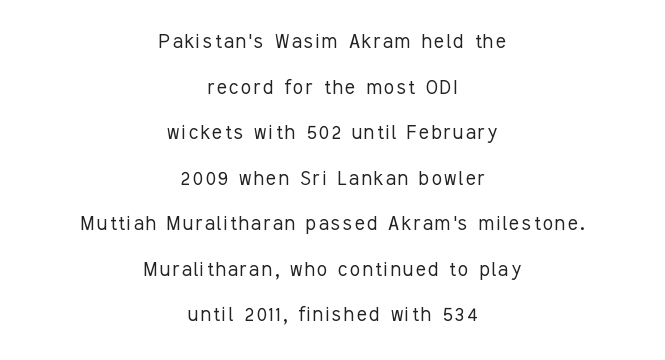
{"italic": "no", "bold": "no", "underline": "no", "align": "center", "line_spacing": "loose", "line_spacing_ratio": 1.98, "glyph_px": 23}
